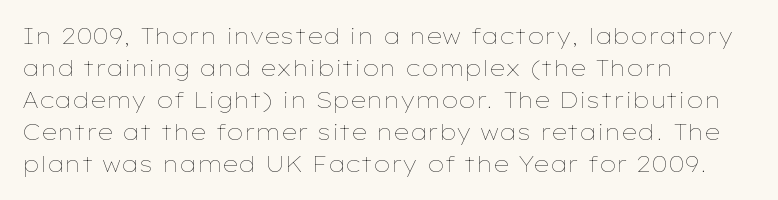
This sample uses an upright cut, with every glyph sitting square on the baseline. Check the space under the baseline: it is left empty. These lines are set flush left with a ragged right edge. Weight: not bold — regular or lighter.
